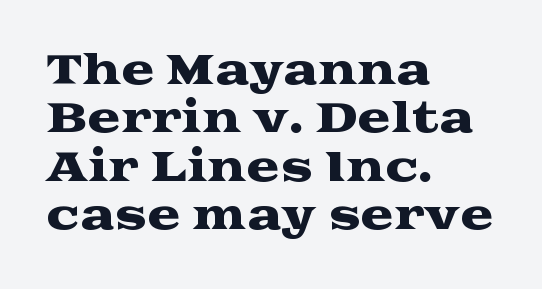
The image shows 40 px wide serif type, upright; set left-aligned, line spacing 1.21x, normal letter spacing, not underlined; medium stroke contrast and a medium x-height.
